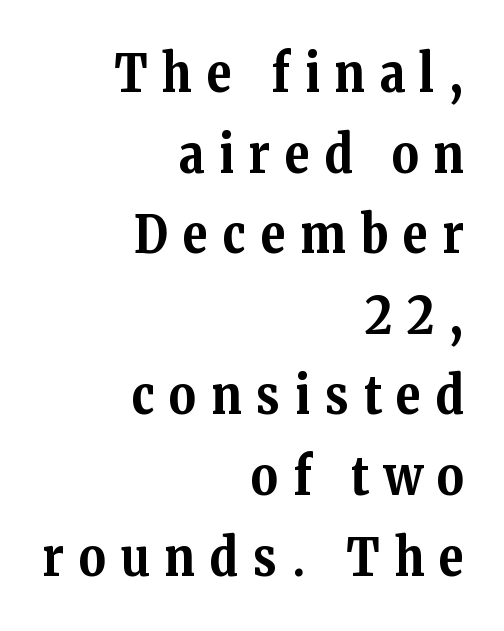
{"serif": "yes", "italic": "no", "bold": "yes", "weight": "bold", "width": "normal", "stroke_contrast": "medium", "x_height": "medium", "monospaced": "no", "underline": "no", "align": "right", "line_spacing": "normal", "line_spacing_ratio": 1.55, "letter_spacing": "wide", "letter_spacing_em": 0.29, "glyph_px": 52}
